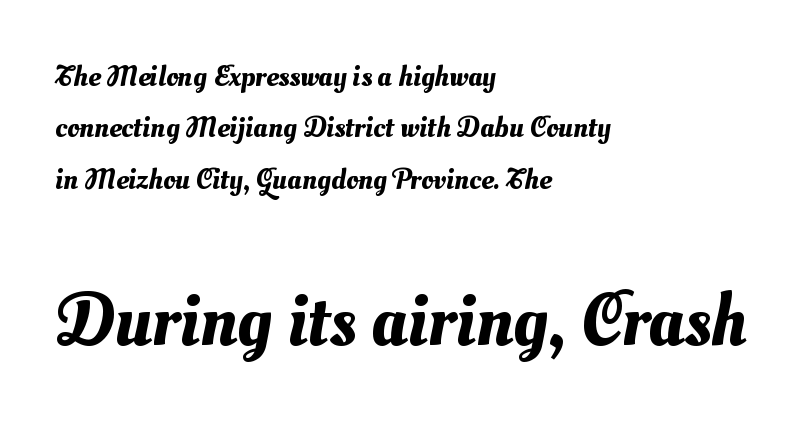
Q: Is the text underlined? A: No.
Q: How is the paragraph aligned? A: Left-aligned.
Q: Is the spacing between letters normal or unusually wide? A: Normal.
Q: Which block of text is set in a larger size, the first (top) or the second (bottom)? A: The second (bottom) one.
Q: Width (condensed, normal, or wide)? A: Normal.
Q: Stroke contrast? A: Medium.
Q: x-height? A: Small.
Q: Monospaced? A: No.
